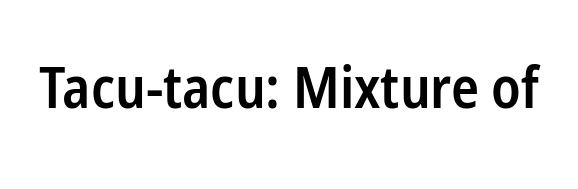
Each word holds together tightly as a unit, with standard inter-letter gaps. The text was rendered using a sans face with plain stroke endings. Glance below the letters and you will spot only blank space. Notice how the stems are strictly vertical — no italics here. This is moderately heavy type, rendered in semibold.
